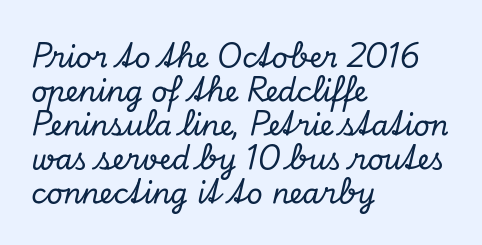
Q: Is the text italic (slanted)? A: Yes, it leans right by about 13 degrees.
Q: Is the typeface a serif or a sans-serif typeface? A: Serif.
Q: Is the text underlined? A: No.
Q: How is the paragraph aligned? A: Left-aligned.
Q: Is the spacing between letters normal or unusually wide? A: Normal.
Q: Width (condensed, normal, or wide)? A: Normal.
Q: Stroke contrast? A: Low.
Q: x-height? A: Small.
Q: Monospaced? A: No.
